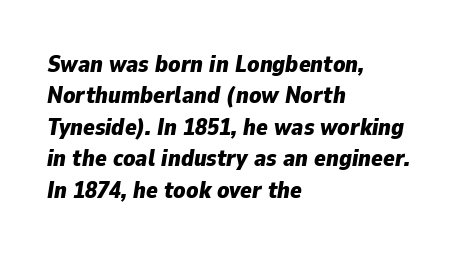
The image shows 24 px bold type, italic (leaning right); set left-aligned, normal line spacing (1.31x), normal letter spacing, not underlined.
